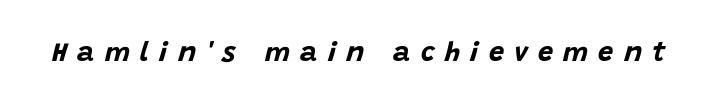
{"italic": "yes", "lean": "right", "slant_degrees": 15, "bold": "yes", "underline": "no", "letter_spacing": "wide", "letter_spacing_em": 0.38, "glyph_px": 27}
